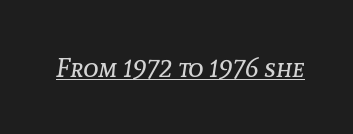
Q: Is the text bold? A: No.
Q: Is the text italic (slanted)? A: Yes, it leans right by about 8 degrees.
Q: Is the text underlined? A: Yes.
Q: Is the spacing between letters normal or unusually wide? A: Normal.
